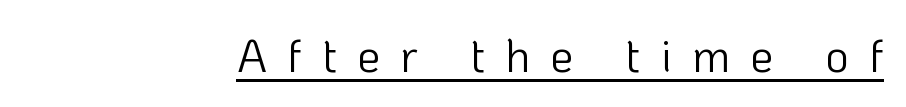
Q: Is the text bold? A: No.
Q: Is the text italic (slanted)? A: No, it is upright.
Q: Is the typeface a serif or a sans-serif typeface? A: Sans-serif.
Q: Is the text underlined? A: Yes.
Q: Is the spacing between letters normal or unusually wide? A: Unusually wide.
Q: Width (condensed, normal, or wide)? A: Normal.
Q: Stroke contrast? A: Low.
Q: x-height? A: Medium.
Q: Monospaced? A: No.
